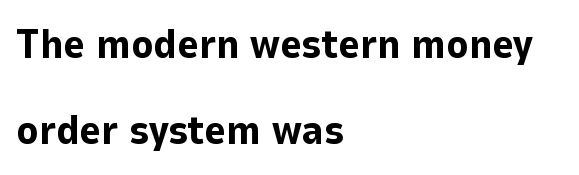
Q: Is the text bold? A: Yes.
Q: Is the text italic (slanted)? A: No, it is upright.
Q: Is the typeface a serif or a sans-serif typeface? A: Sans-serif.
Q: Is the text underlined? A: No.
Q: How is the paragraph aligned? A: Left-aligned.
Q: Is the spacing between letters normal or unusually wide? A: Normal.
Q: Is the spacing between lines tight, normal or loose? A: Loose.
Q: Width (condensed, normal, or wide)? A: Normal.
Q: Stroke contrast? A: Low.
Q: x-height? A: Medium.
Q: Monospaced? A: No.
